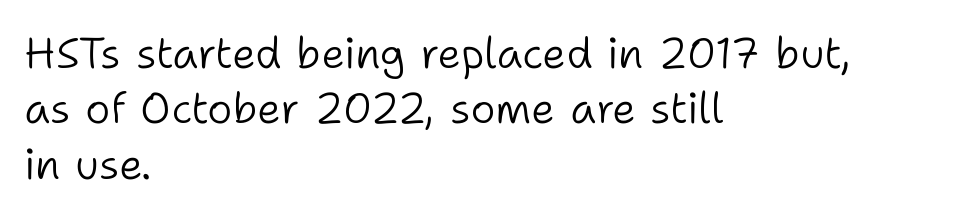
The image shows 43 px light sans-serif type, upright; set left-aligned, normal line spacing (1.29x), normal letter spacing, not underlined; low stroke contrast and a medium x-height.
